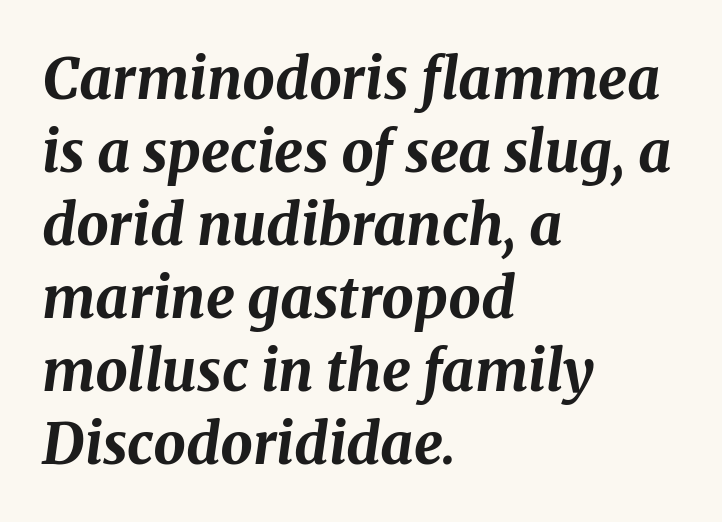
Q: Is the text bold? A: Yes.
Q: Is the text italic (slanted)? A: Yes, it leans right by about 8 degrees.
Q: Is the text underlined? A: No.
Q: How is the paragraph aligned? A: Left-aligned.
Q: Is the spacing between letters normal or unusually wide? A: Normal.
Q: Is the spacing between lines tight, normal or loose? A: Normal.
Q: Width (condensed, normal, or wide)? A: Normal.
Q: Stroke contrast? A: Medium.
Q: x-height? A: Medium.
Q: Monospaced? A: No.
